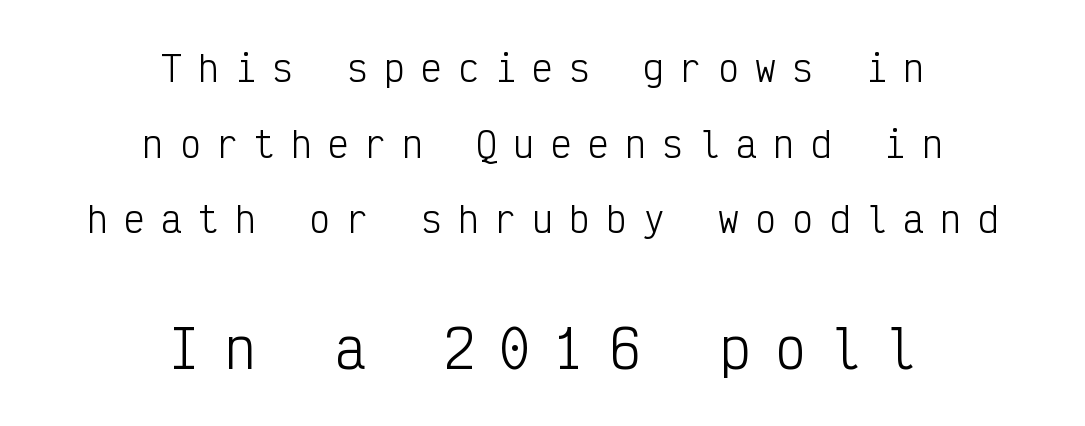
{"serif": "no", "italic": "no", "bold": "no", "weight": "light", "width": "condensed", "stroke_contrast": "low", "x_height": "medium", "monospaced": "yes", "underline": "no", "align": "center", "line_spacing": "loose", "line_spacing_ratio": 2.16, "letter_spacing": "wide", "letter_spacing_em": 0.46, "larger_block": "second", "size_ratio": 1.49, "glyph_px": 52}
